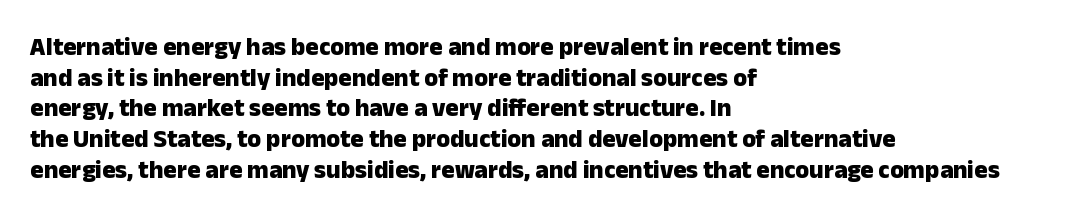
{"italic": "no", "bold": "yes", "underline": "no", "align": "left", "line_spacing_ratio": 1.23, "letter_spacing": "normal", "letter_spacing_em": 0.0, "glyph_px": 25}
